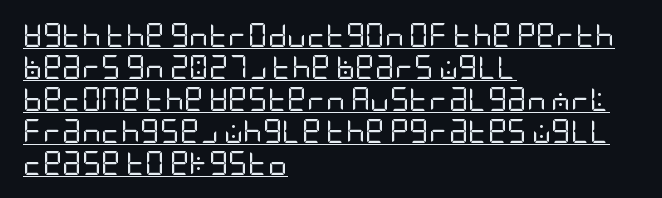
The typesetter has applied underlining to the passage shown. The type is set solid horizontally, with unmodified tracking. Whoever set this chose a conventional vertical rhythm. The strokes carry an ordinary text weight at most. Casual observation: everything's shoved over to the left.
